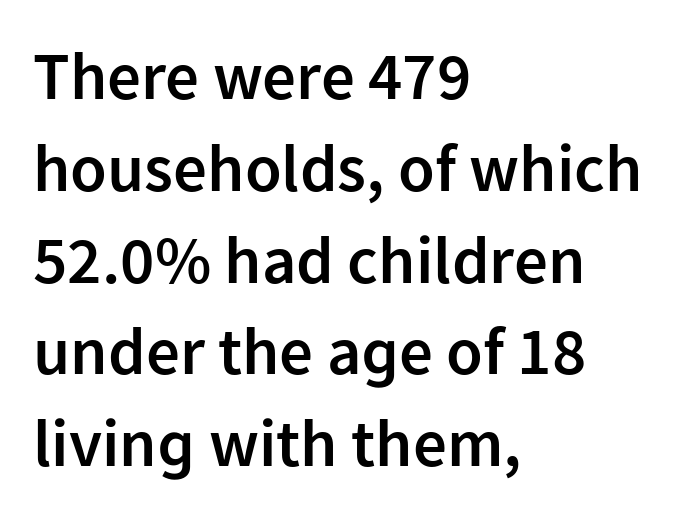
Upright lettering throughout. In CSS terms this would be text-align: left. Font category for this specimen: sans-serif. You could not count columns in this text — the font is proportionally spaced. How are the letters spaced? Ordinarily, with no added tracking. I'd describe the lettering as semibold — firm but not a full bold.
